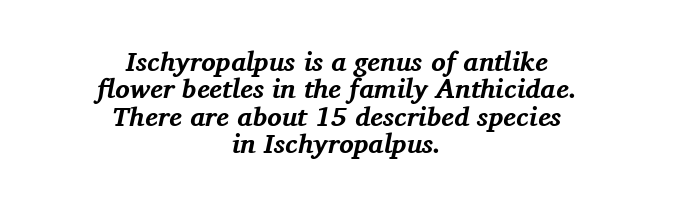
The image shows 27 px bold type, italic (leaning right); set centered, tight line spacing (1.01x), normal letter spacing, not underlined.
